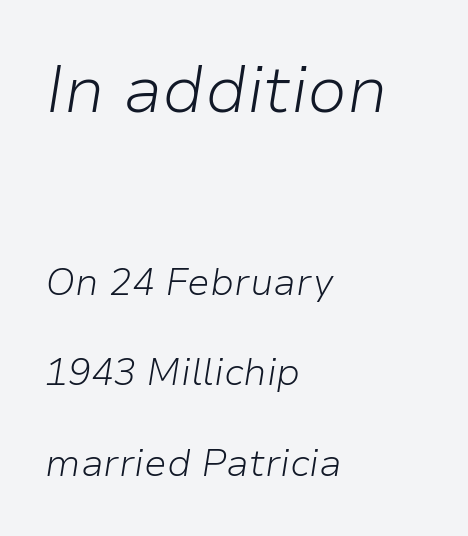
Here the first block reads like a headline and the second like body copy. The font is comparable to plain body text, perhaps lighter. Nobody drew a line under any word here. Looking at the ascenders, they clearly lean. You could not count columns in this text — the font is proportionally spaced. Honestly, the letter spacing is just normal — you wouldn't notice it.
